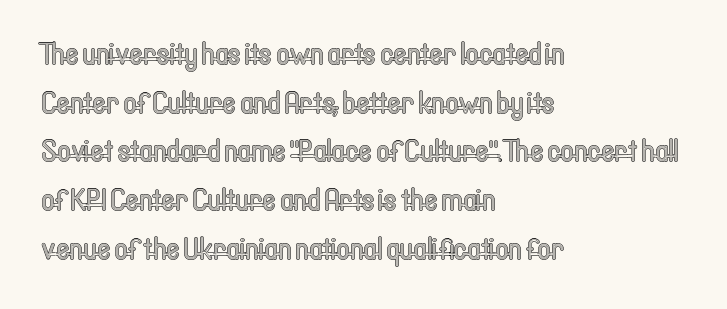
The image shows 32 px condensed type, upright; set left-aligned, normal line spacing (1.52x), normal letter spacing, not underlined; a medium x-height.
